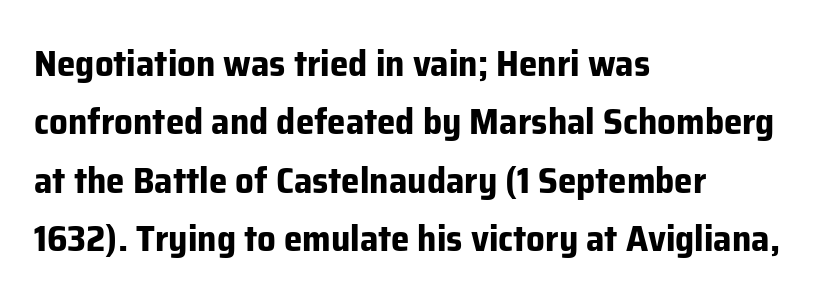
{"serif": "no", "italic": "no", "bold": "yes", "weight": "bold", "width": "normal", "stroke_contrast": "low", "x_height": "medium", "monospaced": "no", "underline": "no", "align": "left", "line_spacing": "normal", "line_spacing_ratio": 1.58, "letter_spacing": "normal", "letter_spacing_em": 0.0, "glyph_px": 37}
